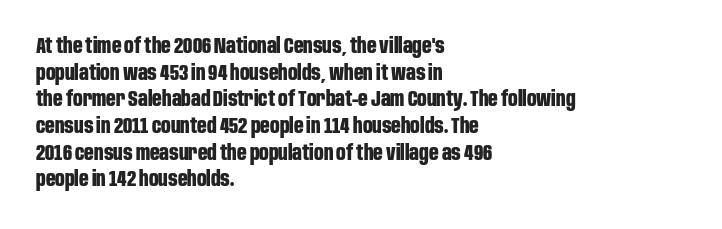
Honestly, the row spacing looks completely unremarkable. Posture: upright roman. Plenty of ink on the page — the face is bold. Typeset ragged right — the left edge is the straight one.
